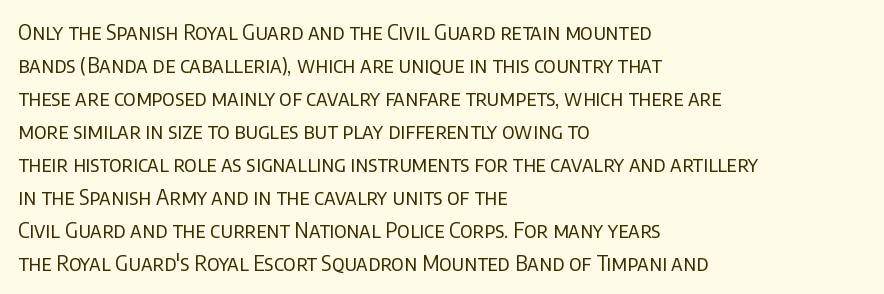
Q: Is the text bold? A: No.
Q: Is the text italic (slanted)? A: No, it is upright.
Q: Is the text underlined? A: No.
Q: How is the paragraph aligned? A: Left-aligned.
Q: Is the spacing between letters normal or unusually wide? A: Normal.
Q: Is the spacing between lines tight, normal or loose? A: Normal.
